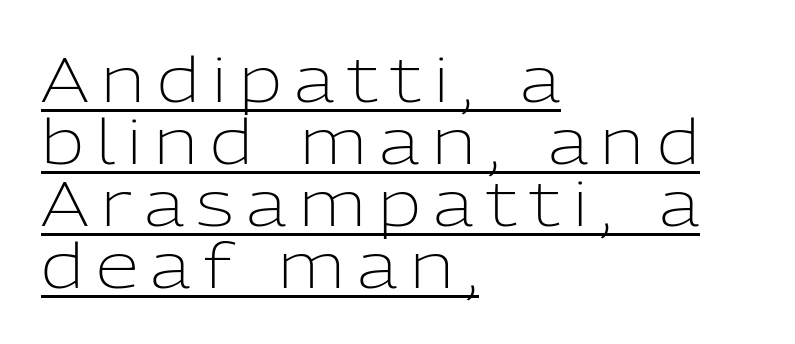
Q: Is the text bold? A: No.
Q: Is the text italic (slanted)? A: No, it is upright.
Q: Is the typeface a serif or a sans-serif typeface? A: Sans-serif.
Q: Is the text underlined? A: Yes.
Q: How is the paragraph aligned? A: Left-aligned.
Q: Is the spacing between letters normal or unusually wide? A: Unusually wide.
Q: Is the spacing between lines tight, normal or loose? A: Tight.
Q: Width (condensed, normal, or wide)? A: Normal.
Q: Stroke contrast? A: Low.
Q: x-height? A: Medium.
Q: Monospaced? A: No.
